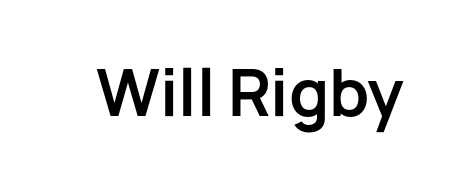
Quick note: not italic, upright. The letters are bold, with thick, heavy strokes. Any mark beneath the type? The region is blank. Here the designer chose a conventional face with non-uniform glyph widths.
